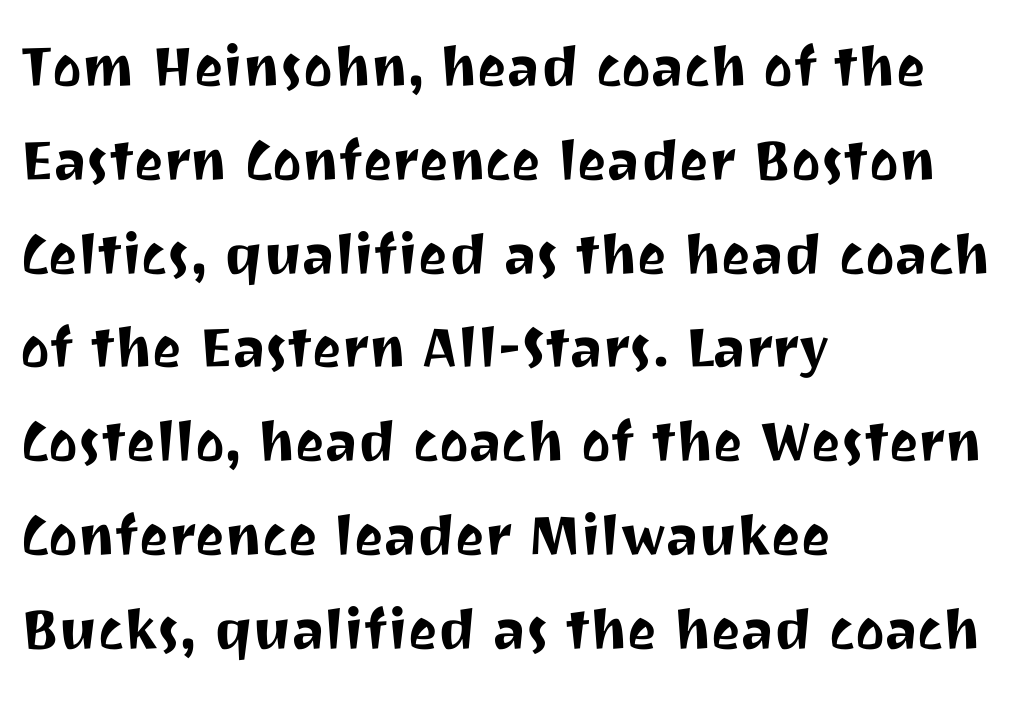
The image shows 70 px sans-serif type, upright; set left-aligned, normal line spacing (1.34x), normal letter spacing, not underlined; medium stroke contrast and a medium x-height.
